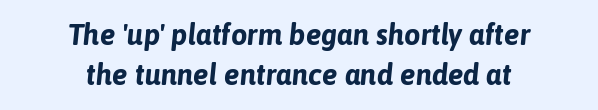
Q: Is the text bold? A: Yes.
Q: Is the text italic (slanted)? A: Yes, it leans right by about 6 degrees.
Q: Is the text underlined? A: No.
Q: How is the paragraph aligned? A: Centered.
Q: Is the spacing between letters normal or unusually wide? A: Normal.
Q: Is the spacing between lines tight, normal or loose? A: Normal.
Q: Width (condensed, normal, or wide)? A: Normal.
Q: Stroke contrast? A: Low.
Q: x-height? A: Medium.
Q: Monospaced? A: No.
